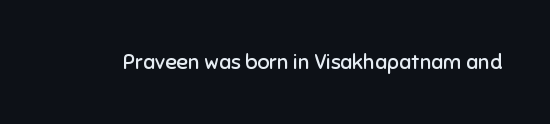
Q: Is the text bold? A: No.
Q: Is the text italic (slanted)? A: No, it is upright.
Q: Is the text underlined? A: No.
Q: Is the spacing between letters normal or unusually wide? A: Normal.
